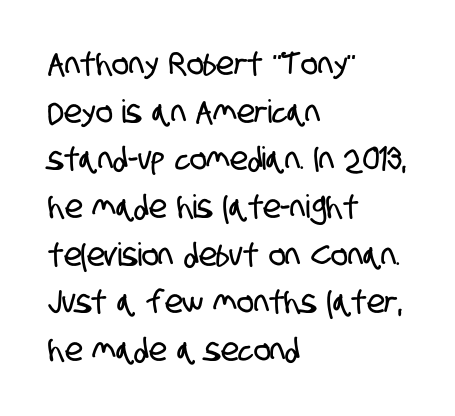
{"serif": "no", "width": "condensed", "stroke_contrast": "low", "x_height": "large", "monospaced": "no", "underline": "no", "align": "left", "line_spacing": "normal", "line_spacing_ratio": 1.49, "letter_spacing": "normal", "letter_spacing_em": 0.0, "glyph_px": 32}
